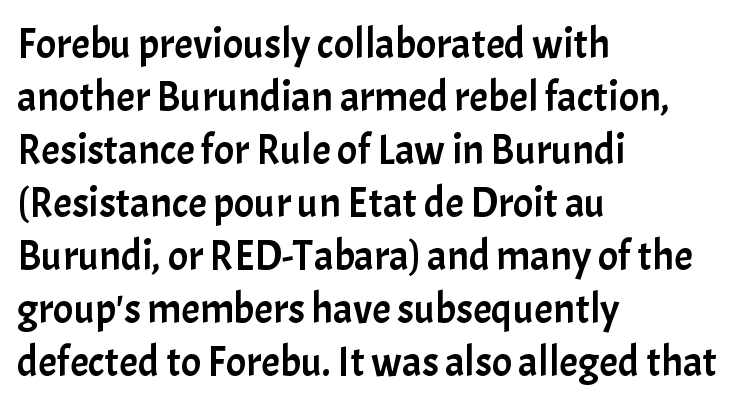
Q: Is the text italic (slanted)? A: No, it is upright.
Q: Is the typeface a serif or a sans-serif typeface? A: Sans-serif.
Q: Is the text underlined? A: No.
Q: How is the paragraph aligned? A: Left-aligned.
Q: Is the spacing between letters normal or unusually wide? A: Normal.
Q: Is the spacing between lines tight, normal or loose? A: Normal.
Q: Width (condensed, normal, or wide)? A: Normal.
Q: Stroke contrast? A: Low.
Q: x-height? A: Medium.
Q: Monospaced? A: No.
